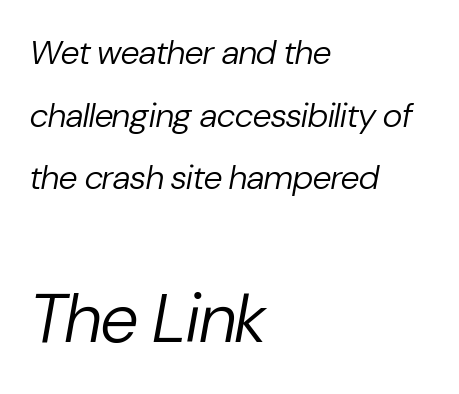
The image shows 69 px regular-weight type, italic (leaning right); set left-aligned, line spacing 1.84x, normal letter spacing, not underlined; the second (bottom) block is 2.03x larger; low stroke contrast and a medium x-height.
